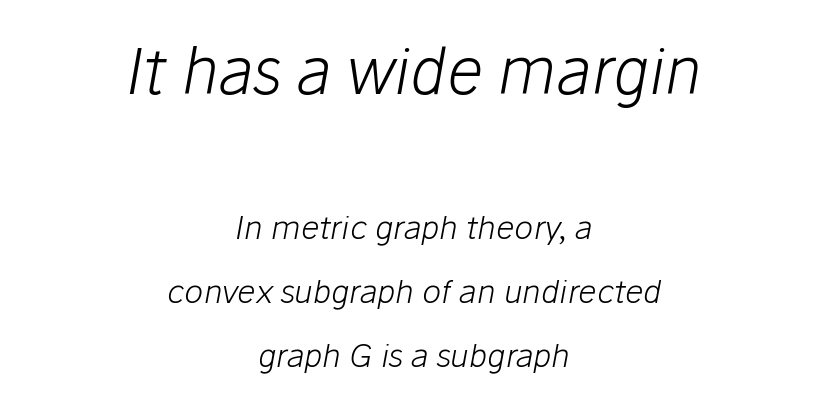
{"italic": "yes", "lean": "right", "slant_degrees": 10, "bold": "no", "weight": "light", "width": "normal", "stroke_contrast": "low", "x_height": "medium", "monospaced": "no", "underline": "no", "align": "center", "line_spacing": "loose", "line_spacing_ratio": 2.0, "letter_spacing": "normal", "letter_spacing_em": 0.0, "larger_block": "first", "size_ratio": 1.97, "glyph_px": 63}
